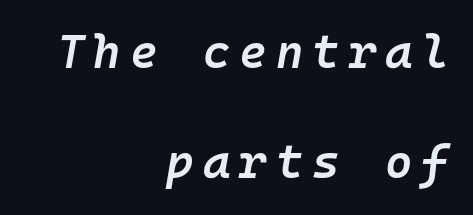
Caption: semibold face, moderately heavy strokes. Horizontal alignment here is rightward, an uncommon choice for prose. Tall strokes in this sample are angled rather than plumb. The space directly below the letters is spotless.
